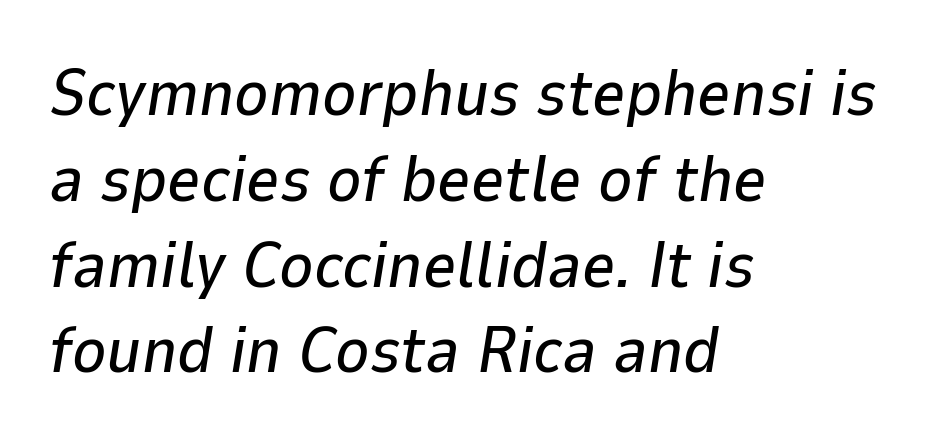
The passage shown leans; its letterforms are oblique. The specimen omits any rule beneath the text block's lines. The letterforms sit shoulder to shoulder at normal distance. A typesetter would call this leading conventional body-copy spacing. The text block is weighted toward the left margin, trailing off unevenly rightward. The passage shown is typed in a proportional face where columns would drift.
